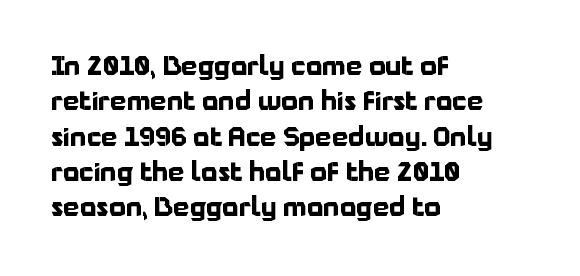
{"italic": "no", "bold": "yes", "underline": "no", "align": "left", "line_spacing": "normal", "line_spacing_ratio": 1.36, "letter_spacing": "normal", "letter_spacing_em": 0.0, "glyph_px": 26}
